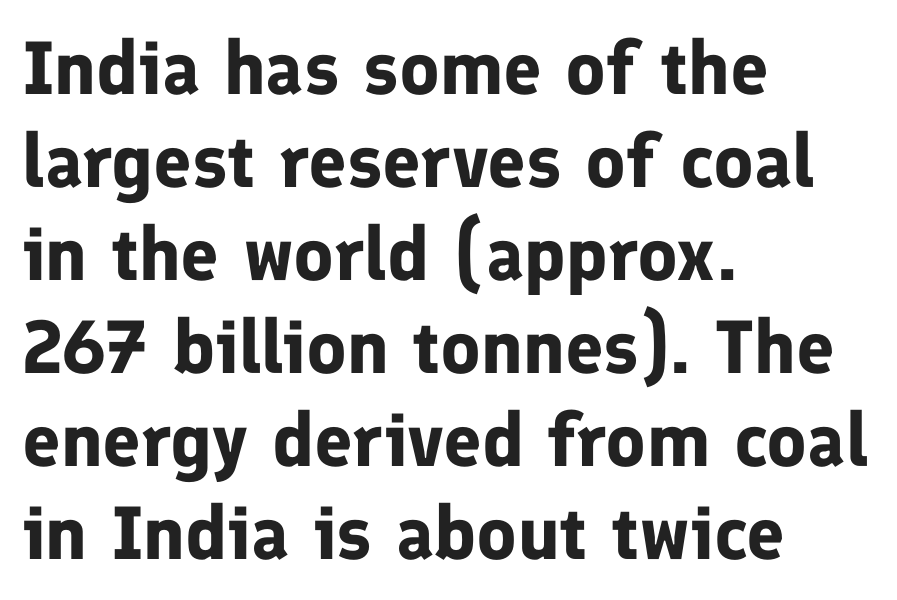
The image shows 75 px bold sans-serif type, upright; set left-aligned, line spacing 1.24x, normal letter spacing, not underlined; low stroke contrast and a medium x-height.
